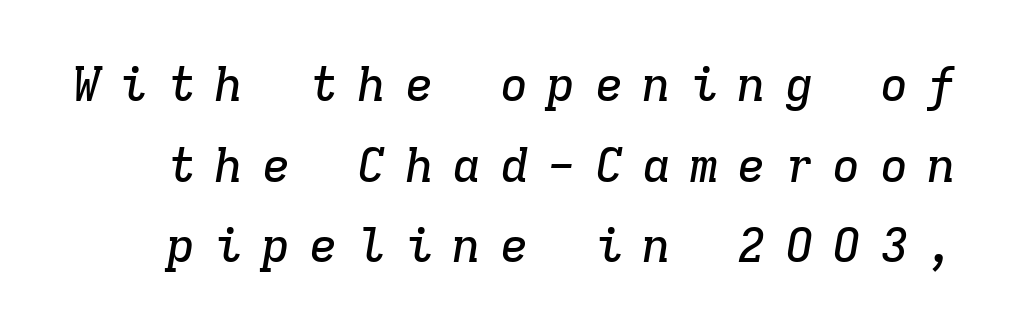
The vertical gap from one line to the next is medium. Yep, those are serifs on the letters. Slant detected: the letters are inclined. The letters march in equal steps, a hallmark of fixed-pitch type.
